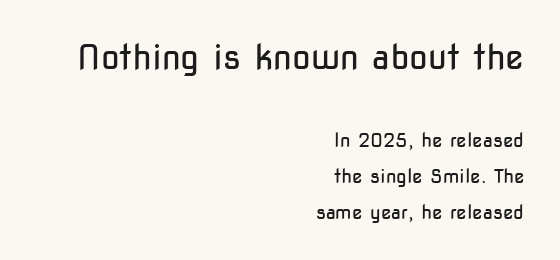
Q: Is the text bold? A: No.
Q: Is the text italic (slanted)? A: No, it is upright.
Q: Is the typeface a serif or a sans-serif typeface? A: Sans-serif.
Q: Is the text underlined? A: No.
Q: How is the paragraph aligned? A: Right-aligned.
Q: Is the spacing between letters normal or unusually wide? A: Normal.
Q: Is the spacing between lines tight, normal or loose? A: Loose.
Q: Which block of text is set in a larger size, the first (top) or the second (bottom)? A: The first (top) one.
Q: Width (condensed, normal, or wide)? A: Condensed.
Q: Stroke contrast? A: Low.
Q: x-height? A: Medium.
Q: Monospaced? A: No.
